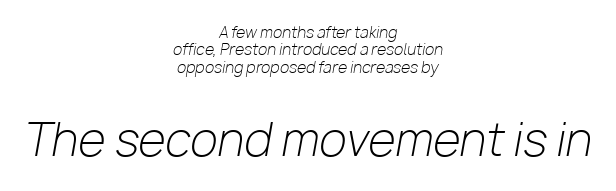
Whoever set this made the second block the dominant, larger element. Emphasis-style slanted type is in use. No extra tracking has been applied to these lines. The characters are drawn with everyday or finer stroke widths.
